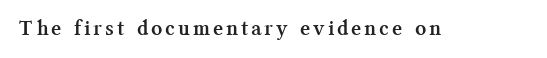
Q: Is the text bold? A: Yes.
Q: Is the text italic (slanted)? A: No, it is upright.
Q: Is the text underlined? A: No.
Q: Is the spacing between letters normal or unusually wide? A: Unusually wide.
